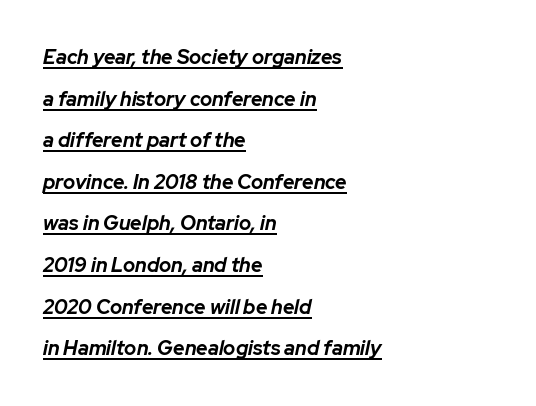
Q: Is the text bold? A: Yes.
Q: Is the text italic (slanted)? A: Yes, it leans right by about 12 degrees.
Q: Is the text underlined? A: Yes.
Q: How is the paragraph aligned? A: Left-aligned.
Q: Is the spacing between letters normal or unusually wide? A: Normal.
Q: Is the spacing between lines tight, normal or loose? A: Loose.
